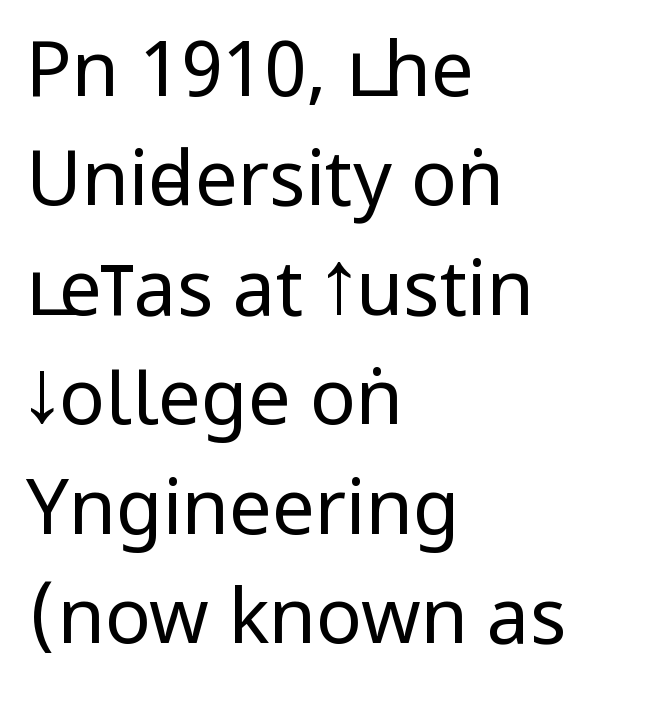
You could not count columns in this text — the font is proportionally spaced. The letters carry no serifs — their stems end cleanly without finishing strokes. Each line starts at the same left margin while the right side varies. Short note: letters normally spaced.
